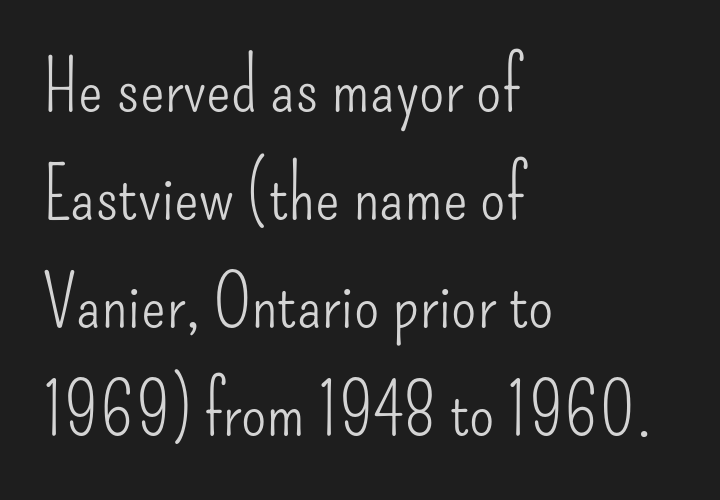
The image shows 73 px light, condensed sans-serif type, upright; set left-aligned, normal line spacing (1.48x), normal letter spacing, not underlined; low stroke contrast and a small x-height.
